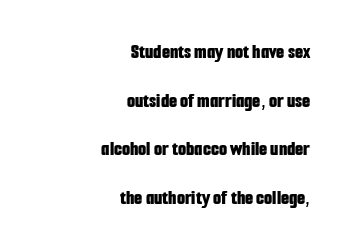
Q: Is the text bold? A: Yes.
Q: Is the text italic (slanted)? A: No, it is upright.
Q: Is the text underlined? A: No.
Q: How is the paragraph aligned? A: Right-aligned.
Q: Is the spacing between letters normal or unusually wide? A: Normal.
Q: Is the spacing between lines tight, normal or loose? A: Loose.
